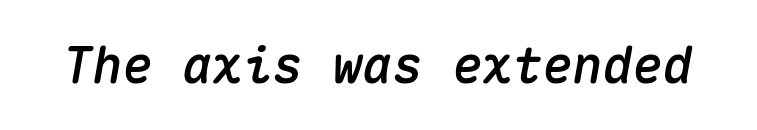
{"italic": "yes", "lean": "right", "slant_degrees": 10, "width": "normal", "stroke_contrast": "medium", "x_height": "medium", "monospaced": "yes", "underline": "no", "letter_spacing": "normal", "letter_spacing_em": 0.0, "glyph_px": 50}
